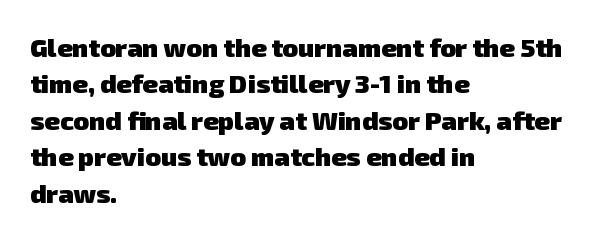
{"bold": "yes", "underline": "no", "align": "left", "line_spacing": "normal", "line_spacing_ratio": 1.4, "letter_spacing": "normal", "letter_spacing_em": 0.0, "glyph_px": 26}
